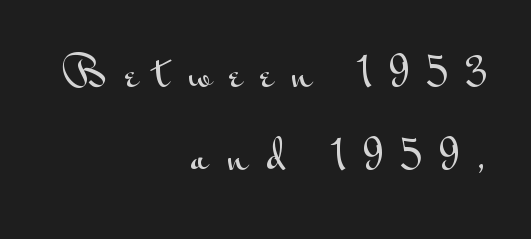
The image shows 39 px wide sans-serif type; set right-aligned, loose line spacing (2.12x), unusually wide letter spacing (+0.48 em), not underlined; medium stroke contrast and a small x-height.
